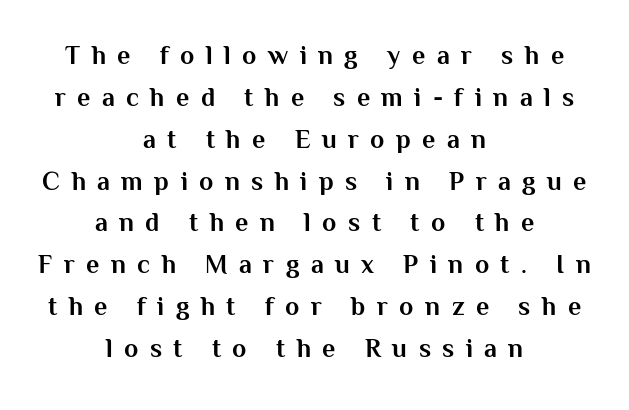
The image shows 26 px bold type, upright; set centered, normal line spacing (1.61x), unusually wide letter spacing (+0.44 em), not underlined.
